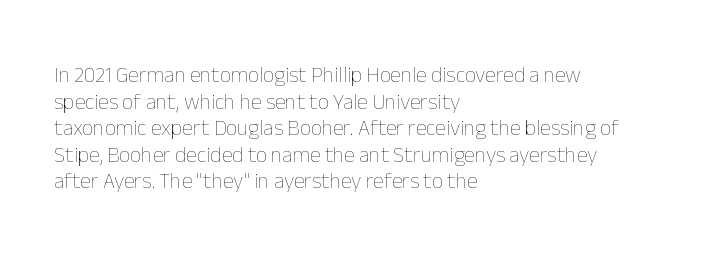
Q: Is the text bold? A: No.
Q: Is the text italic (slanted)? A: No, it is upright.
Q: Is the text underlined? A: No.
Q: How is the paragraph aligned? A: Left-aligned.
Q: Is the spacing between letters normal or unusually wide? A: Normal.
